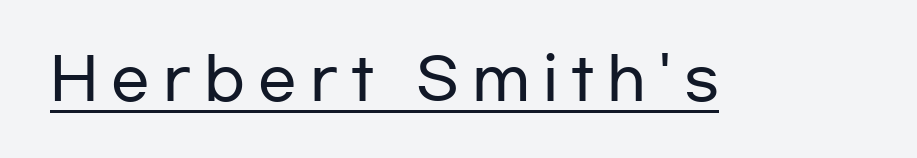
Q: Is the text italic (slanted)? A: No, it is upright.
Q: Is the typeface a serif or a sans-serif typeface? A: Sans-serif.
Q: Is the text underlined? A: Yes.
Q: Is the spacing between letters normal or unusually wide? A: Unusually wide.
Q: Width (condensed, normal, or wide)? A: Wide.
Q: Stroke contrast? A: Low.
Q: x-height? A: Medium.
Q: Monospaced? A: No.
